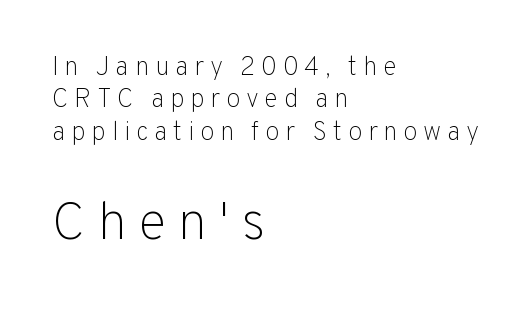
{"serif": "no", "italic": "no", "bold": "no", "weight": "light", "width": "normal", "stroke_contrast": "low", "x_height": "medium", "monospaced": "no", "underline": "no", "align": "left", "line_spacing": "normal", "line_spacing_ratio": 1.25, "letter_spacing": "wide", "letter_spacing_em": 0.22, "larger_block": "second", "size_ratio": 2.04, "glyph_px": 53}
